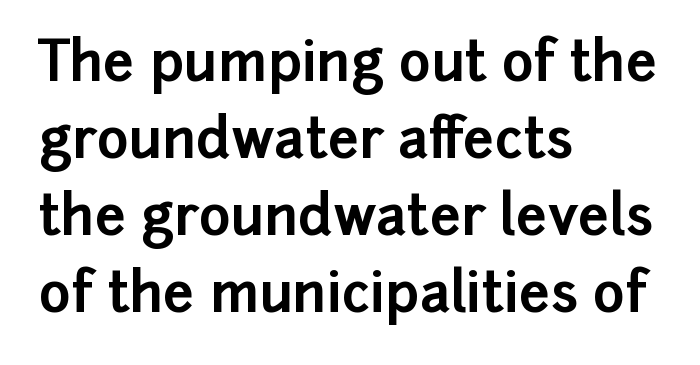
Q: Is the text bold? A: Yes.
Q: Is the text italic (slanted)? A: No, it is upright.
Q: Is the typeface a serif or a sans-serif typeface? A: Sans-serif.
Q: Is the text underlined? A: No.
Q: How is the paragraph aligned? A: Left-aligned.
Q: Is the spacing between letters normal or unusually wide? A: Normal.
Q: Is the spacing between lines tight, normal or loose? A: Normal.
Q: Width (condensed, normal, or wide)? A: Normal.
Q: Stroke contrast? A: Low.
Q: x-height? A: Medium.
Q: Monospaced? A: No.
